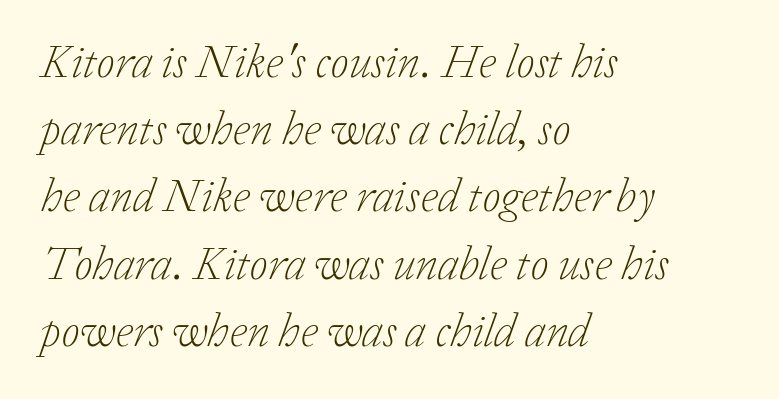
Each new line begins a customary step beneath the previous one. Designer's note — italics engaged. Each letter keeps its own natural width here, so spacing adapts to shape. The type family on display is of the serif kind. The lines in this sample share a left origin and differ only in where they stop.
